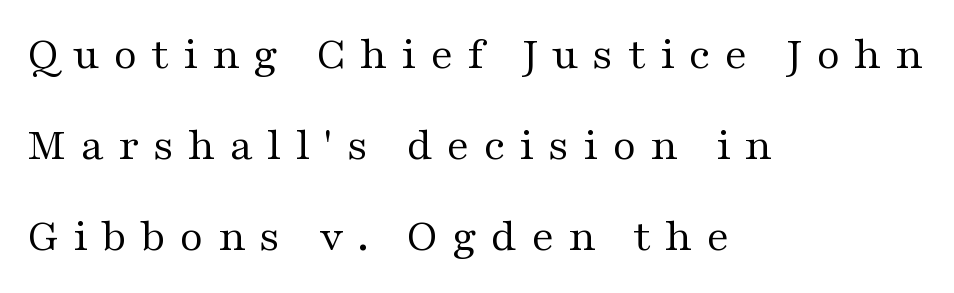
Tall strokes in this sample are plumb rather than angled. Underline: absent. Look at the tracking — it's clearly loosened, letters drifting apart. These lines stand farther apart than default settings would place them.
